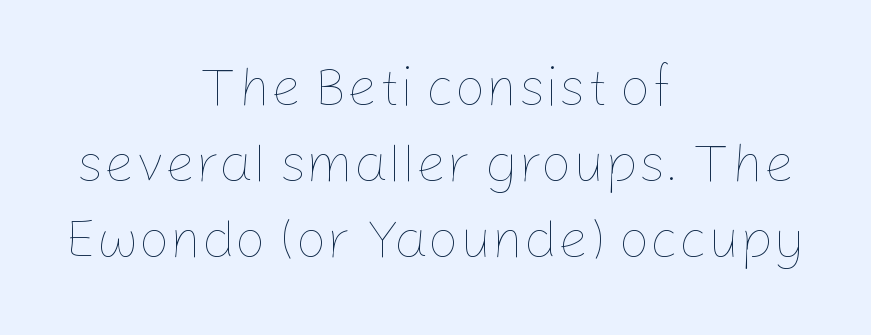
{"italic": "no", "bold": "no", "weight": "thin", "width": "normal", "stroke_contrast": "low", "x_height": "medium", "monospaced": "no", "underline": "no", "align": "center", "line_spacing": "normal", "line_spacing_ratio": 1.38, "letter_spacing": "normal", "letter_spacing_em": 0.0, "glyph_px": 55}
